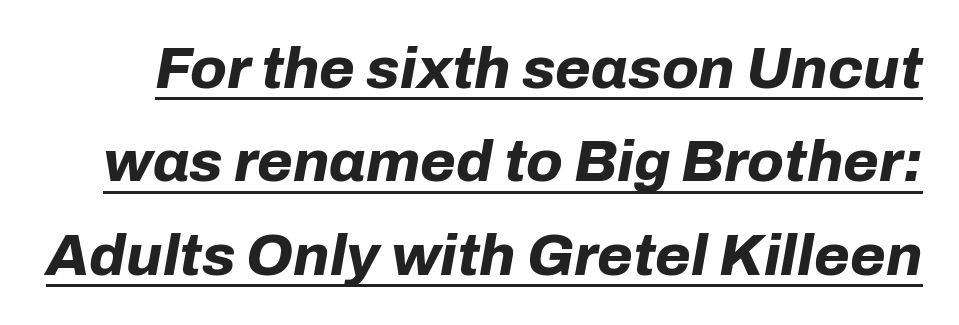
The image shows 58 px bold type, italic (leaning right); set normal line spacing (1.61x), normal letter spacing, underlined; low stroke contrast and a medium x-height.
